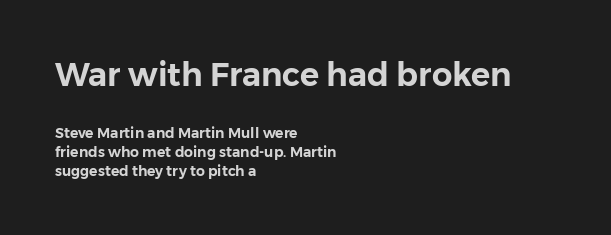
The image shows 32 px sans-serif type, upright; set left-aligned, normal line spacing (1.35x), normal letter spacing, not underlined; the first (top) block is 2.29x larger; low stroke contrast and a medium x-height.
